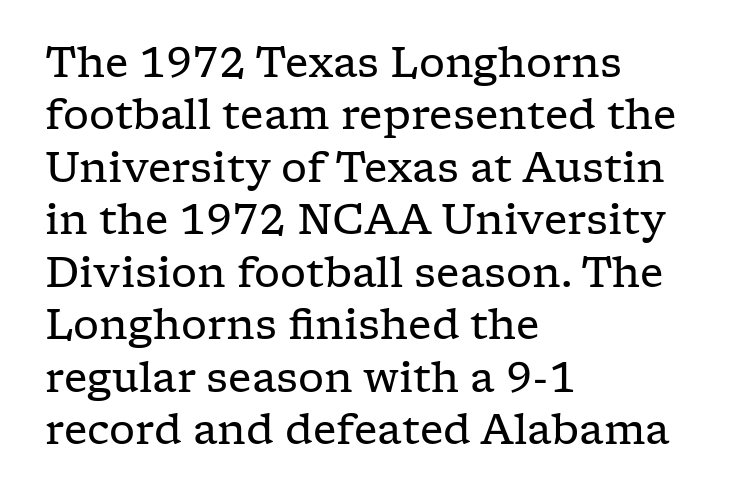
Q: Is the text bold? A: No.
Q: Is the text italic (slanted)? A: No, it is upright.
Q: Is the typeface a serif or a sans-serif typeface? A: Serif.
Q: Is the text underlined? A: No.
Q: How is the paragraph aligned? A: Left-aligned.
Q: Is the spacing between letters normal or unusually wide? A: Normal.
Q: Is the spacing between lines tight, normal or loose? A: Normal.
Q: Width (condensed, normal, or wide)? A: Wide.
Q: Stroke contrast? A: Low.
Q: x-height? A: Medium.
Q: Monospaced? A: No.
